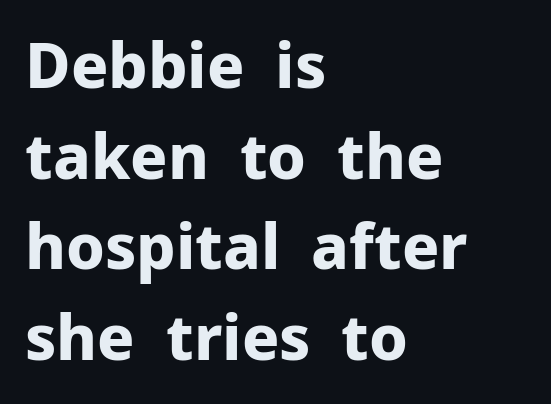
The image shows 62 px bold sans-serif type, upright; set left-aligned, normal line spacing (1.46x), normal letter spacing, not underlined; low stroke contrast and a medium x-height.
